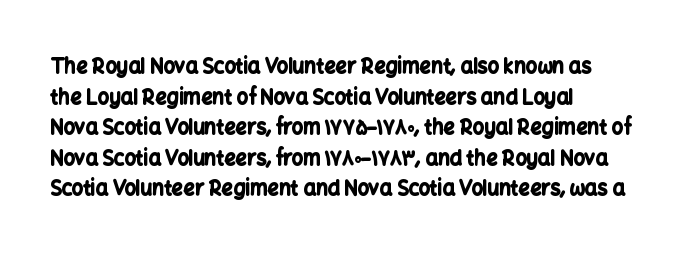
Q: Is the text bold? A: Yes.
Q: Is the text italic (slanted)? A: No, it is upright.
Q: Is the text underlined? A: No.
Q: How is the paragraph aligned? A: Left-aligned.
Q: Is the spacing between letters normal or unusually wide? A: Normal.
Q: Is the spacing between lines tight, normal or loose? A: Normal.
